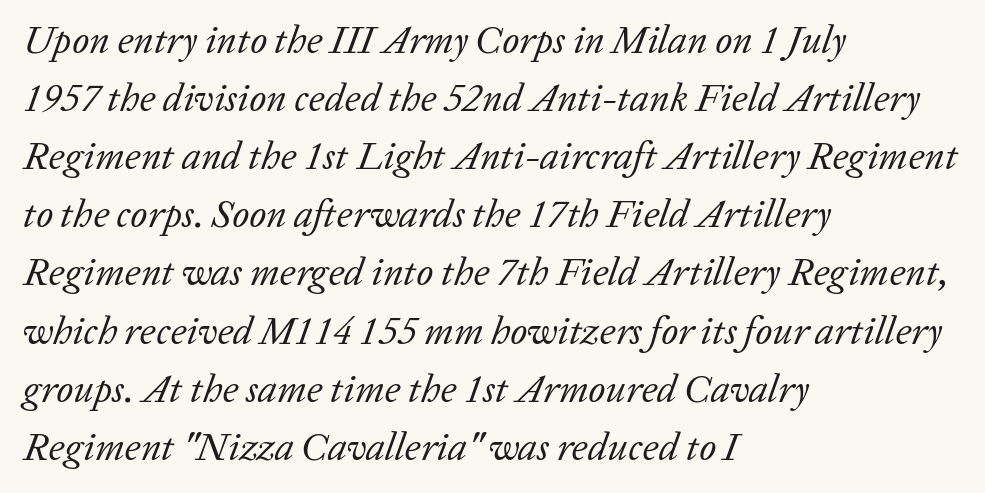
Yep, that's italic — everything's leaning. The block of text has a typical density, with ordinary space between rows. Is this a sans? No — the strokes have serifs. Every row of glyphs begins at an identical x-position on the left.
